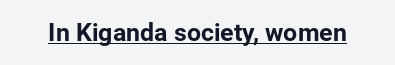
{"italic": "no", "underline": "yes", "letter_spacing": "normal", "letter_spacing_em": 0.0, "glyph_px": 25}
